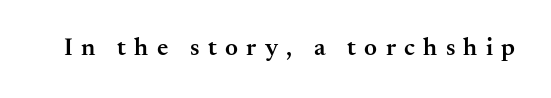
The image shows 25 px text type, upright; set unusually wide letter spacing (+0.33 em), not underlined.
